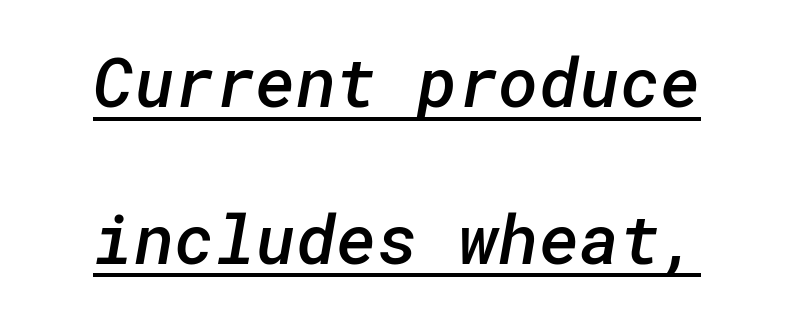
Q: Is the text bold? A: Semi-bold.
Q: Is the typeface a serif or a sans-serif typeface? A: Sans-serif.
Q: Is the text underlined? A: Yes.
Q: Is the spacing between letters normal or unusually wide? A: Normal.
Q: Is the spacing between lines tight, normal or loose? A: Loose.
Q: Width (condensed, normal, or wide)? A: Normal.
Q: Stroke contrast? A: Low.
Q: x-height? A: Medium.
